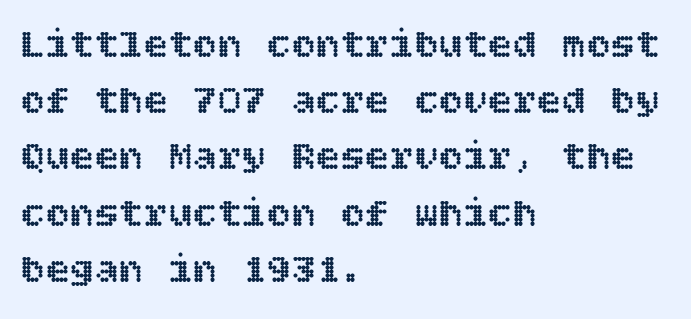
A typesetter would mark this as roman, not italic. The baseline area is clear. The rendering uses a moderate line-height, typical for paragraphs. Does extra space separate the letters? No, they use regular spacing. The paragraph shown leans on its left margin.
